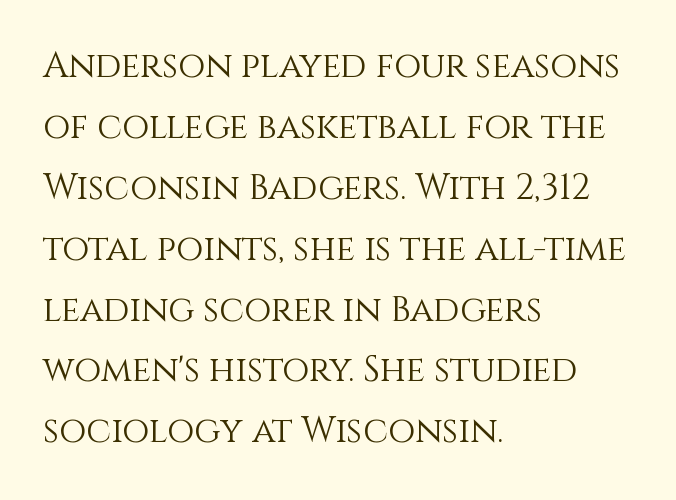
Q: Is the text bold? A: No.
Q: Is the text italic (slanted)? A: No, it is upright.
Q: Is the text underlined? A: No.
Q: How is the paragraph aligned? A: Left-aligned.
Q: Is the spacing between letters normal or unusually wide? A: Normal.
Q: Width (condensed, normal, or wide)? A: Normal.
Q: x-height? A: Large.
Q: Monospaced? A: No.
